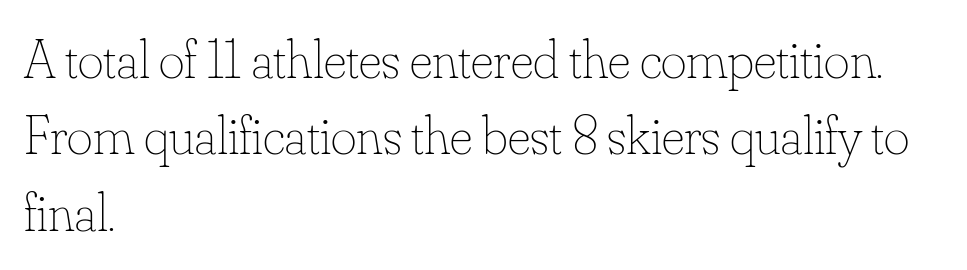
Q: Is the text bold? A: No.
Q: Is the text italic (slanted)? A: No, it is upright.
Q: Is the text underlined? A: No.
Q: How is the paragraph aligned? A: Left-aligned.
Q: Is the spacing between letters normal or unusually wide? A: Normal.
Q: Is the spacing between lines tight, normal or loose? A: Normal.
Q: Width (condensed, normal, or wide)? A: Normal.
Q: Stroke contrast? A: Low.
Q: x-height? A: Small.
Q: Monospaced? A: No.
